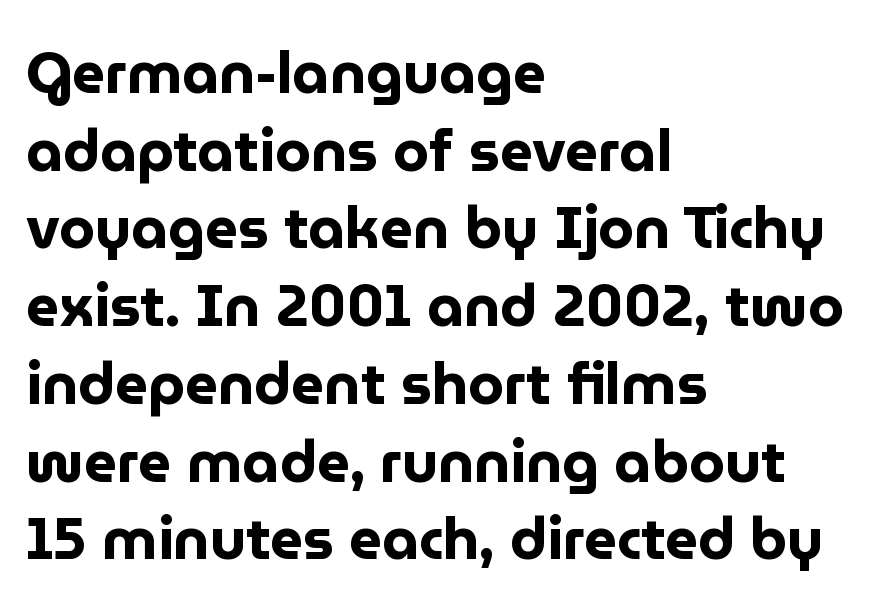
Does the type have serifs? No, each stem ends abruptly. How would I describe the line gaps? Plain and ordinary. Spacing verdict: proportional, widths tailored to each character. Caption: bold face, heavy strokes. Underlining? Definitely not there.
